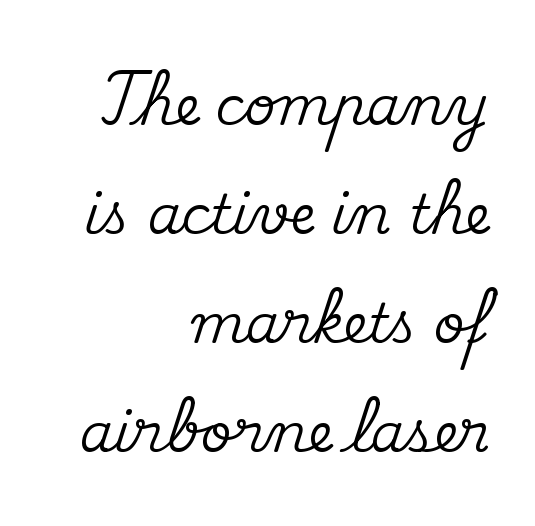
{"serif": "yes", "width": "normal", "stroke_contrast": "medium", "x_height": "small", "monospaced": "no", "underline": "no", "align": "right", "line_spacing": "loose", "line_spacing_ratio": 2.02, "letter_spacing": "normal", "letter_spacing_em": 0.0, "glyph_px": 54}
